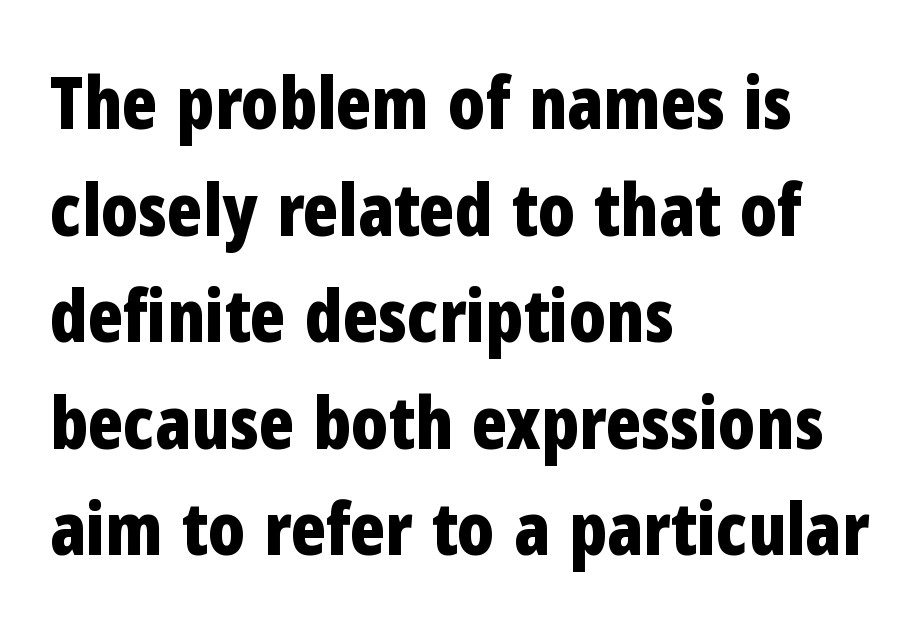
Q: Is the text bold? A: Yes.
Q: Is the text italic (slanted)? A: No, it is upright.
Q: Is the typeface a serif or a sans-serif typeface? A: Sans-serif.
Q: Is the text underlined? A: No.
Q: How is the paragraph aligned? A: Left-aligned.
Q: Is the spacing between letters normal or unusually wide? A: Normal.
Q: Is the spacing between lines tight, normal or loose? A: Normal.
Q: Width (condensed, normal, or wide)? A: Condensed.
Q: Stroke contrast? A: Low.
Q: x-height? A: Medium.
Q: Monospaced? A: No.
